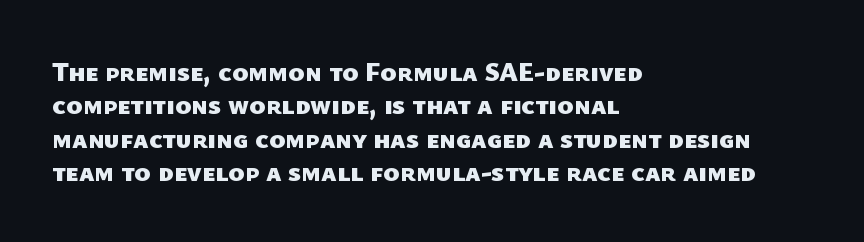
No word sits above an underline. This sample uses plain, unmodified letter spacing. This rendering uses left alignment, leaving the right contour irregular. These lines carry a lot of weight — the face is fully bold.
